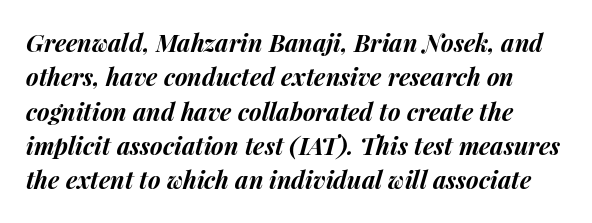
Q: Is the text bold? A: Yes.
Q: Is the text italic (slanted)? A: Yes, it leans right by about 15 degrees.
Q: Is the text underlined? A: No.
Q: Is the spacing between letters normal or unusually wide? A: Normal.
Q: Is the spacing between lines tight, normal or loose? A: Normal.
